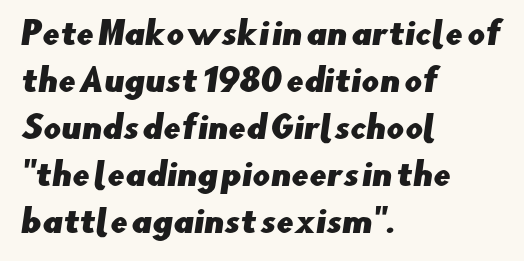
Q: Is the typeface a serif or a sans-serif typeface? A: Sans-serif.
Q: Is the text underlined? A: No.
Q: How is the paragraph aligned? A: Left-aligned.
Q: Is the spacing between letters normal or unusually wide? A: Normal.
Q: Is the spacing between lines tight, normal or loose? A: Normal.
Q: Width (condensed, normal, or wide)? A: Normal.
Q: Stroke contrast? A: Low.
Q: x-height? A: Small.
Q: Monospaced? A: No.
